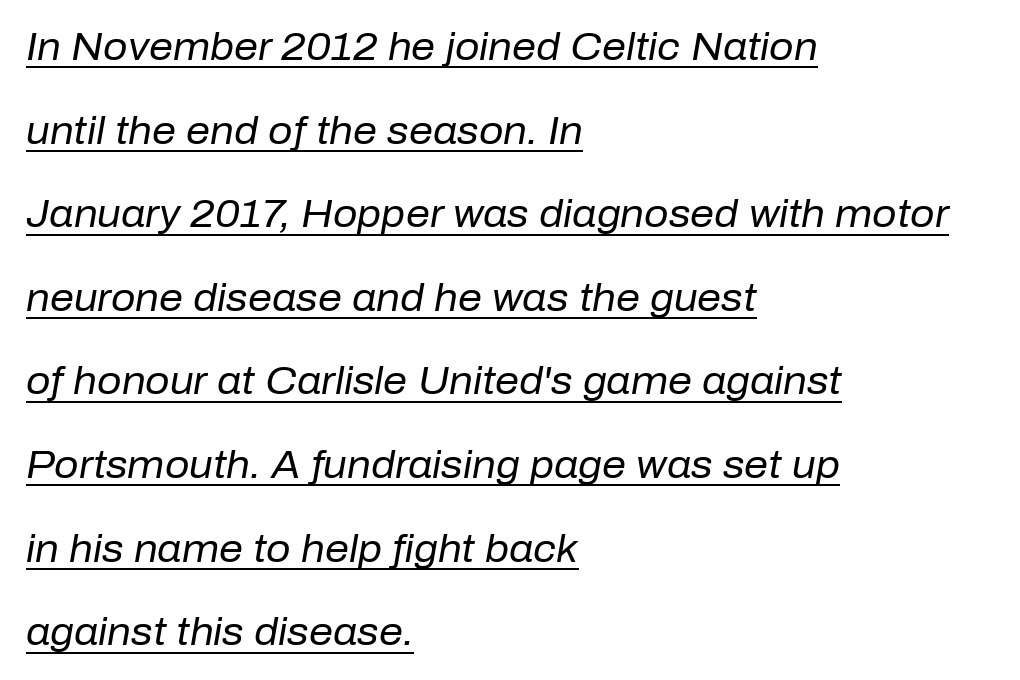
The image shows 38 px regular-weight type, italic (leaning right); set left-aligned, loose line spacing (2.2x), normal letter spacing, underlined; low stroke contrast and a medium x-height.
